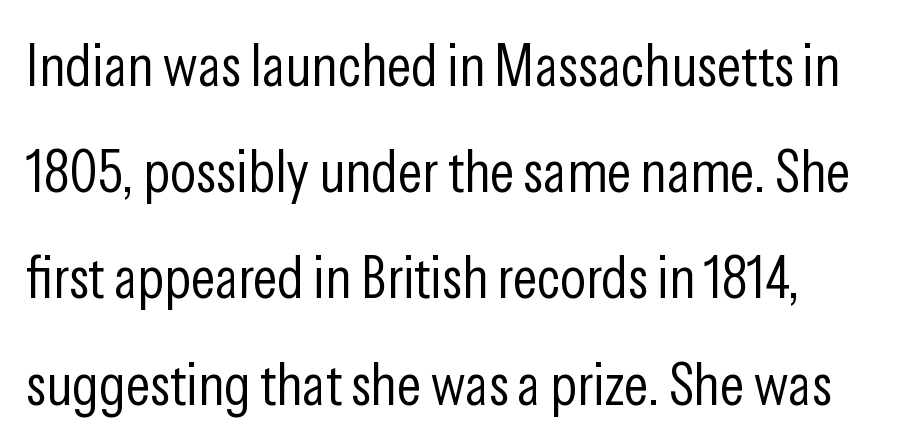
The image shows 60 px light, condensed sans-serif type, upright; set left-aligned, line spacing 1.77x, normal letter spacing, not underlined; low stroke contrast and a medium x-height.
